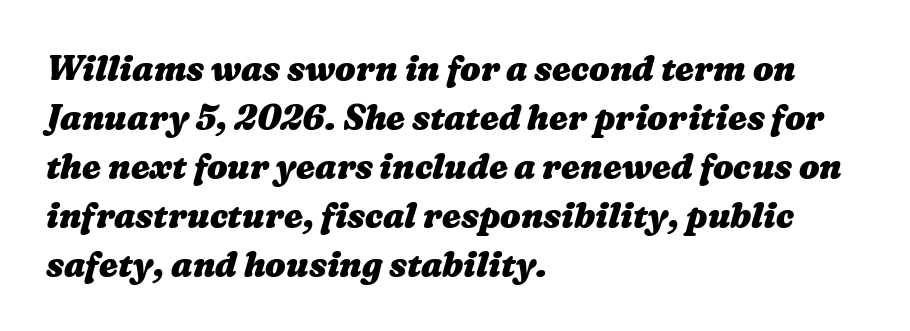
Heft: maximum for text — a bold. Do the characters align in a grid? No, the font is proportional. Decoration check: the copy has no underline. The face used here is rendered with its standard letterfit. The paragraph has a hard left edge and a soft right edge. Summary of vertical rhythm: regular, with standard interline spacing.
